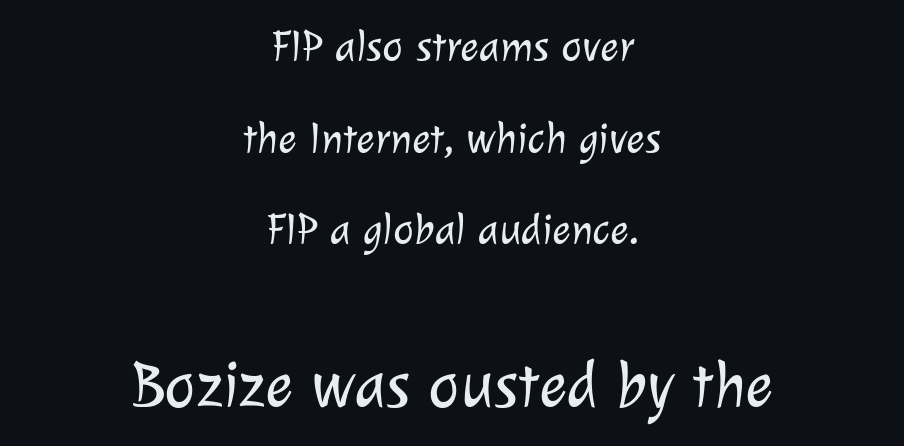
The image shows 66 px light sans-serif type; set centered, loose line spacing (2.08x), normal letter spacing, not underlined; the second (bottom) block is 1.5x larger; low stroke contrast and a medium x-height.
